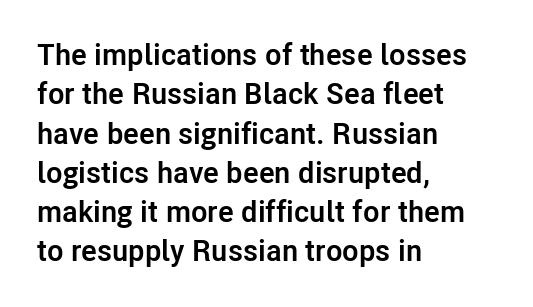
The compositor pushed each line to the left boundary. The specimen reads as upright at a glance. If you measured baseline to baseline, you'd find a middling distance. Proportional: the letters do not fall into vertical columns.
